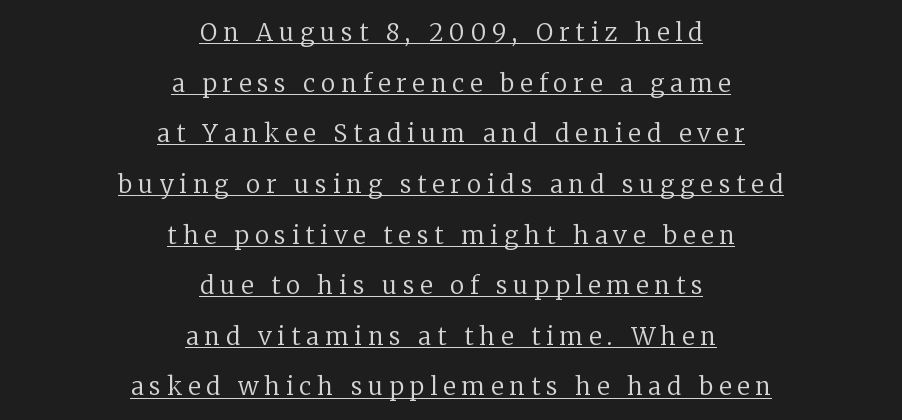
The image shows 24 px text type, upright; set centered, loose line spacing (2.11x), unusually wide letter spacing (+0.25 em), underlined.
